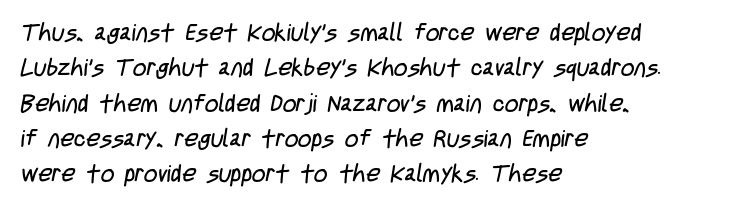
The image shows 24 px text type; set left-aligned, normal line spacing (1.47x), normal letter spacing, not underlined.
